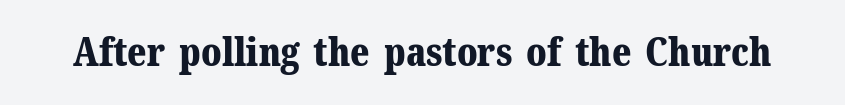
{"serif": "yes", "italic": "no", "bold": "yes", "weight": "bold", "width": "normal", "stroke_contrast": "medium", "x_height": "medium", "monospaced": "no", "underline": "no", "letter_spacing": "normal", "letter_spacing_em": 0.0, "glyph_px": 39}
